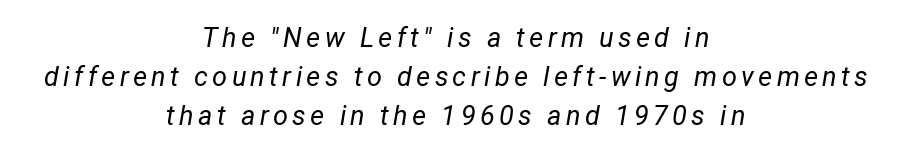
{"italic": "yes", "lean": "right", "slant_degrees": 12, "bold": "no", "underline": "no", "align": "center", "line_spacing": "normal", "line_spacing_ratio": 1.44, "glyph_px": 27}
